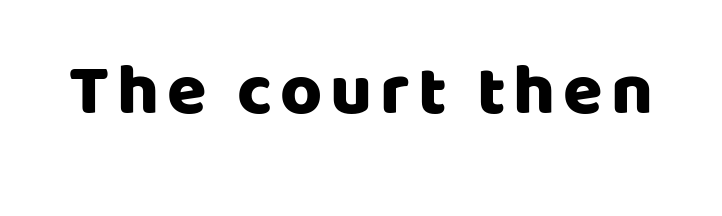
{"serif": "no", "italic": "no", "width": "normal", "stroke_contrast": "low", "x_height": "large", "monospaced": "no", "underline": "no", "glyph_px": 72}
